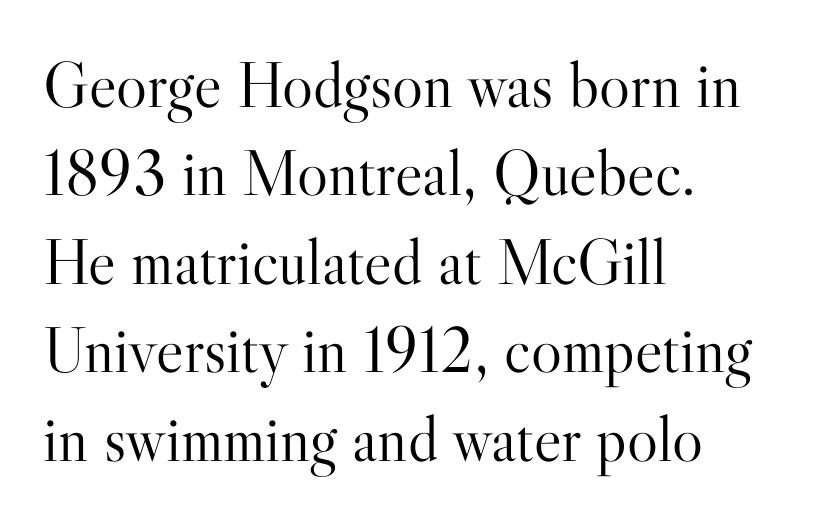
{"serif": "yes", "italic": "no", "bold": "no", "weight": "light", "width": "normal", "stroke_contrast": "high", "x_height": "small", "monospaced": "no", "underline": "no", "align": "left", "line_spacing": "normal", "line_spacing_ratio": 1.36, "letter_spacing": "normal", "letter_spacing_em": 0.0, "glyph_px": 65}
